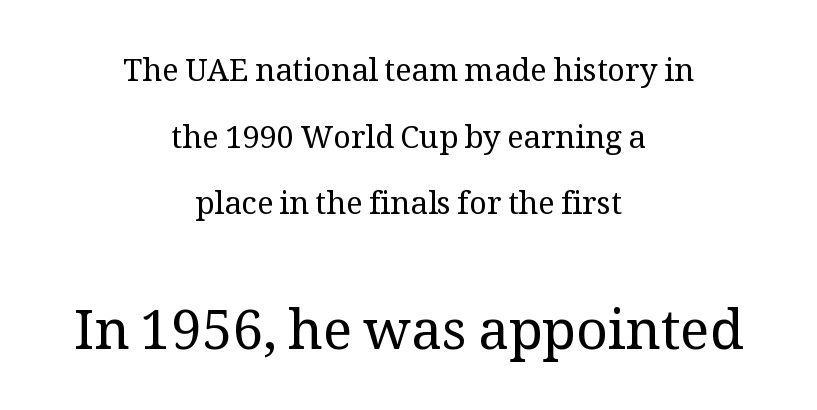
Q: Is the text bold? A: No.
Q: Is the text italic (slanted)? A: No, it is upright.
Q: Is the typeface a serif or a sans-serif typeface? A: Serif.
Q: Is the text underlined? A: No.
Q: How is the paragraph aligned? A: Centered.
Q: Is the spacing between letters normal or unusually wide? A: Normal.
Q: Is the spacing between lines tight, normal or loose? A: Loose.
Q: Which block of text is set in a larger size, the first (top) or the second (bottom)? A: The second (bottom) one.
Q: Width (condensed, normal, or wide)? A: Normal.
Q: Stroke contrast? A: Medium.
Q: x-height? A: Medium.
Q: Monospaced? A: No.
